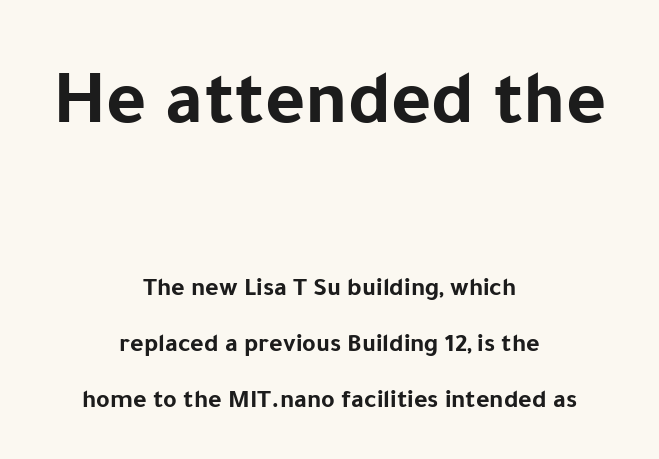
The image shows 77 px bold sans-serif type, upright; set centered, loose line spacing (2.15x), normal letter spacing, not underlined; the first (top) block is 2.96x larger; low stroke contrast and a medium x-height.
